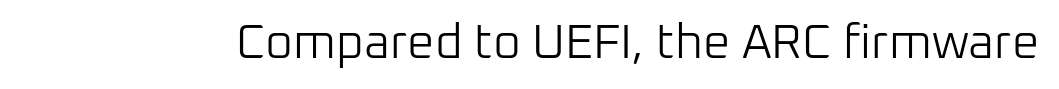
{"serif": "no", "italic": "no", "bold": "no", "weight": "light", "width": "normal", "stroke_contrast": "low", "x_height": "medium", "monospaced": "no", "underline": "no", "letter_spacing": "normal", "letter_spacing_em": 0.0, "glyph_px": 48}
